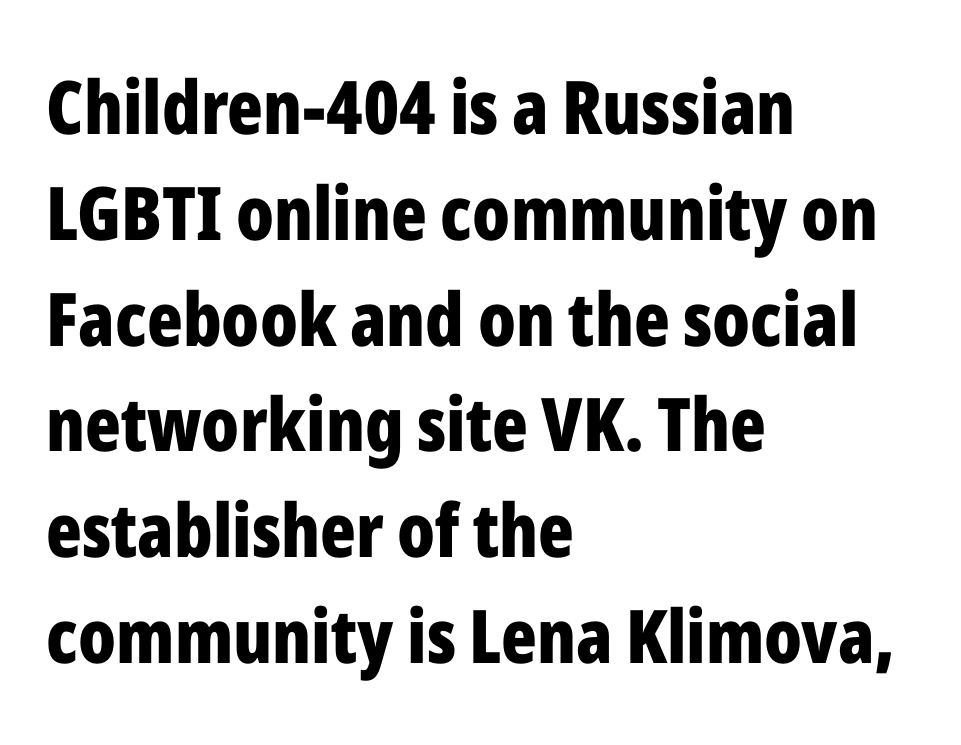
{"serif": "no", "italic": "no", "bold": "yes", "weight": "bold", "width": "condensed", "stroke_contrast": "low", "x_height": "medium", "monospaced": "no", "underline": "no", "align": "left", "line_spacing": "normal", "line_spacing_ratio": 1.43, "letter_spacing": "normal", "letter_spacing_em": 0.0, "glyph_px": 74}
